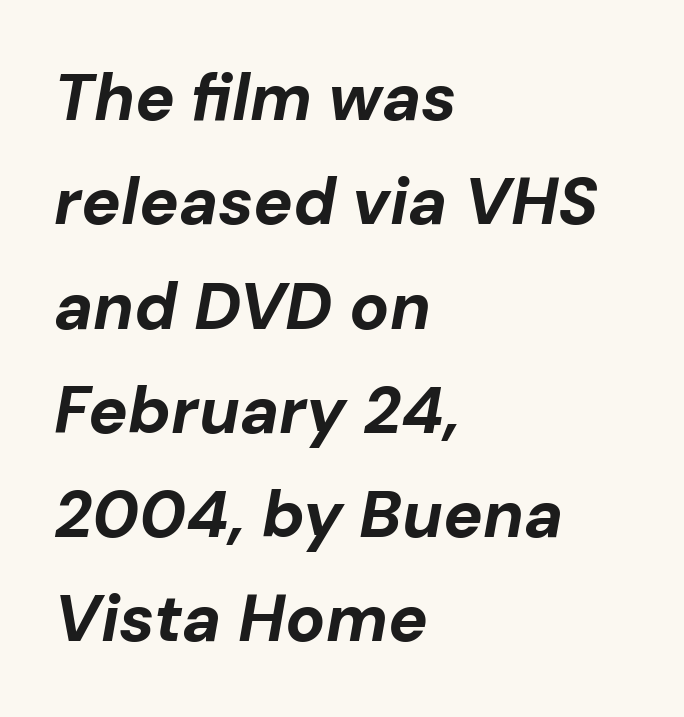
Q: Is the text bold? A: Yes.
Q: Is the text italic (slanted)? A: Yes, it leans right by about 10 degrees.
Q: Is the text underlined? A: No.
Q: How is the paragraph aligned? A: Left-aligned.
Q: Is the spacing between letters normal or unusually wide? A: Normal.
Q: Is the spacing between lines tight, normal or loose? A: Normal.
Q: Width (condensed, normal, or wide)? A: Normal.
Q: Stroke contrast? A: Low.
Q: x-height? A: Medium.
Q: Monospaced? A: No.
